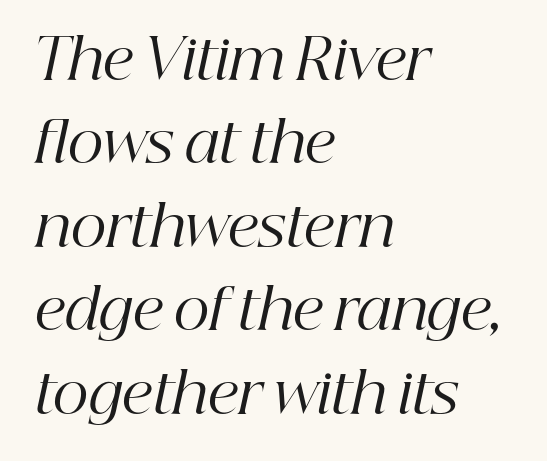
Q: Is the text bold? A: No.
Q: Is the text italic (slanted)? A: Yes, it leans right by about 12 degrees.
Q: Is the typeface a serif or a sans-serif typeface? A: Serif.
Q: Is the text underlined? A: No.
Q: How is the paragraph aligned? A: Left-aligned.
Q: Is the spacing between letters normal or unusually wide? A: Normal.
Q: Is the spacing between lines tight, normal or loose? A: Normal.
Q: Width (condensed, normal, or wide)? A: Normal.
Q: Stroke contrast? A: High.
Q: x-height? A: Medium.
Q: Monospaced? A: No.
